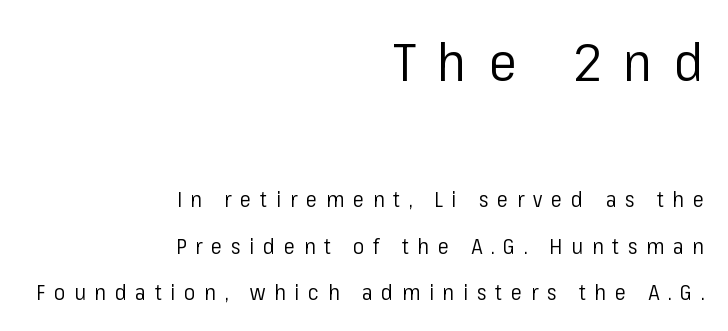
Q: Is the text bold? A: No.
Q: Is the text italic (slanted)? A: No, it is upright.
Q: Is the typeface a serif or a sans-serif typeface? A: Sans-serif.
Q: Is the text underlined? A: No.
Q: How is the paragraph aligned? A: Right-aligned.
Q: Is the spacing between letters normal or unusually wide? A: Unusually wide.
Q: Is the spacing between lines tight, normal or loose? A: Loose.
Q: Which block of text is set in a larger size, the first (top) or the second (bottom)? A: The first (top) one.
Q: Width (condensed, normal, or wide)? A: Normal.
Q: Stroke contrast? A: Low.
Q: x-height? A: Medium.
Q: Monospaced? A: No.
